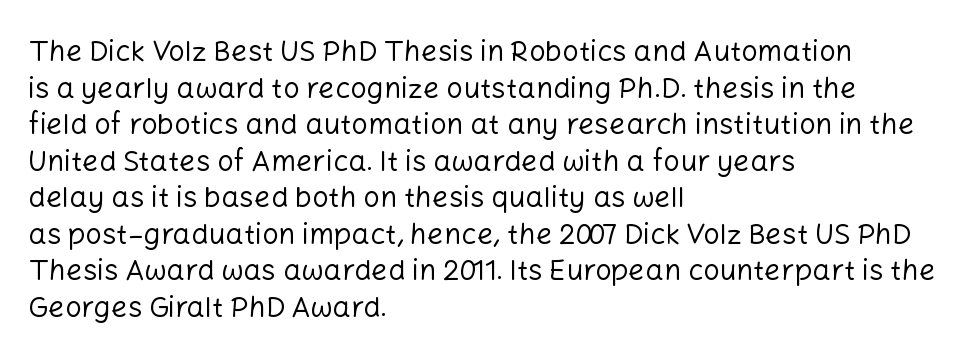
{"serif": "no", "italic": "no", "bold": "no", "weight": "regular", "width": "normal", "stroke_contrast": "low", "x_height": "medium", "monospaced": "no", "underline": "no", "align": "left", "line_spacing": "normal", "line_spacing_ratio": 1.26, "letter_spacing": "normal", "letter_spacing_em": 0.0, "glyph_px": 29}
